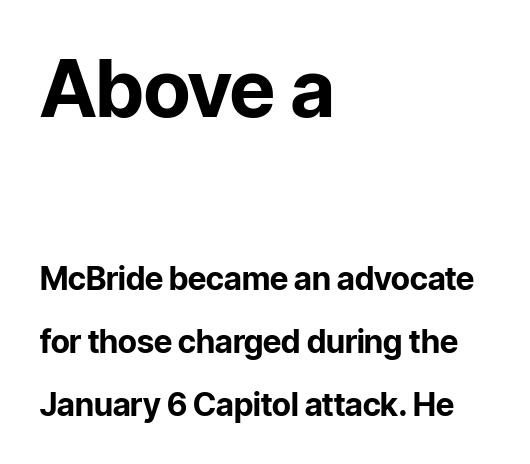
The image shows 79 px bold sans-serif type, upright; set left-aligned, loose line spacing (1.97x), normal letter spacing, not underlined; the first (top) block is 2.47x larger; low stroke contrast and a medium x-height.
